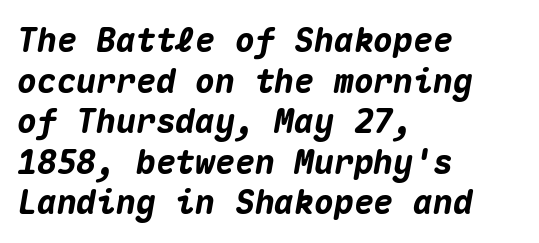
Horizontally, the lines are justified to the leading edge only. Each row of text sits above clean, open space. These lines keep a tight, regular rhythm from letter to letter. The glyphs look as if they've been sheared to an angle. The rendering uses typewriter-style spacing with identical character cells. Its strokes are broad and dark, the hallmark of bold type.
